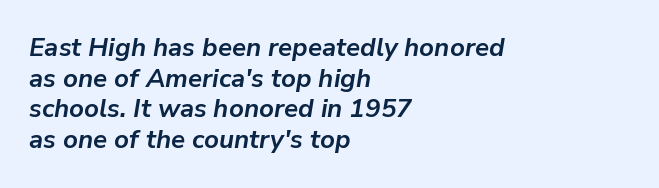
The paragraph has a hard left edge and a soft right edge. Short note: letters normally spaced. The characters look thick and weighty, a clear bold. The zone under the glyphs is completely vacant. The lettering tilts uniformly, giving the passage an italic look.
